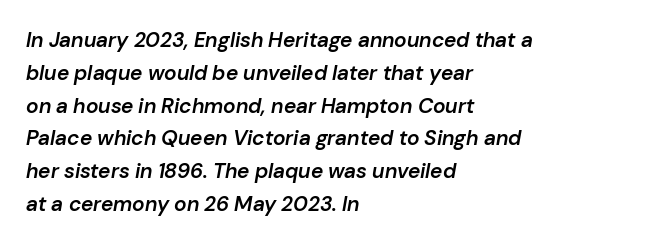
The image shows 21 px text type, italic (leaning right); set left-aligned, normal line spacing (1.56x), normal letter spacing, not underlined.
